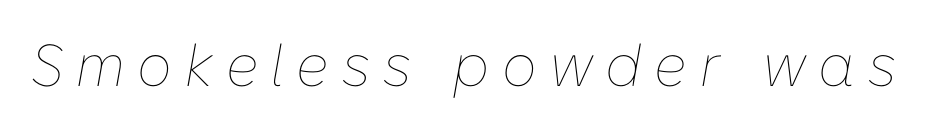
The image shows 59 px thin type, italic (leaning right); set unusually wide letter spacing (+0.22 em), not underlined; low stroke contrast and a medium x-height.
